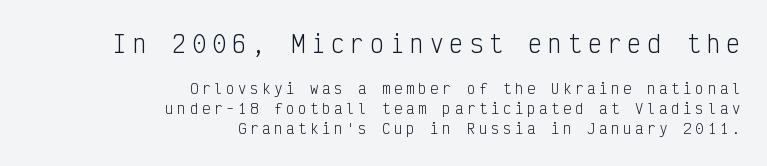
Q: Is the text bold? A: No.
Q: Is the text italic (slanted)? A: No, it is upright.
Q: Is the text underlined? A: No.
Q: How is the paragraph aligned? A: Right-aligned.
Q: Is the spacing between letters normal or unusually wide? A: Unusually wide.
Q: Is the spacing between lines tight, normal or loose? A: Normal.
Q: Which block of text is set in a larger size, the first (top) or the second (bottom)? A: The first (top) one.
